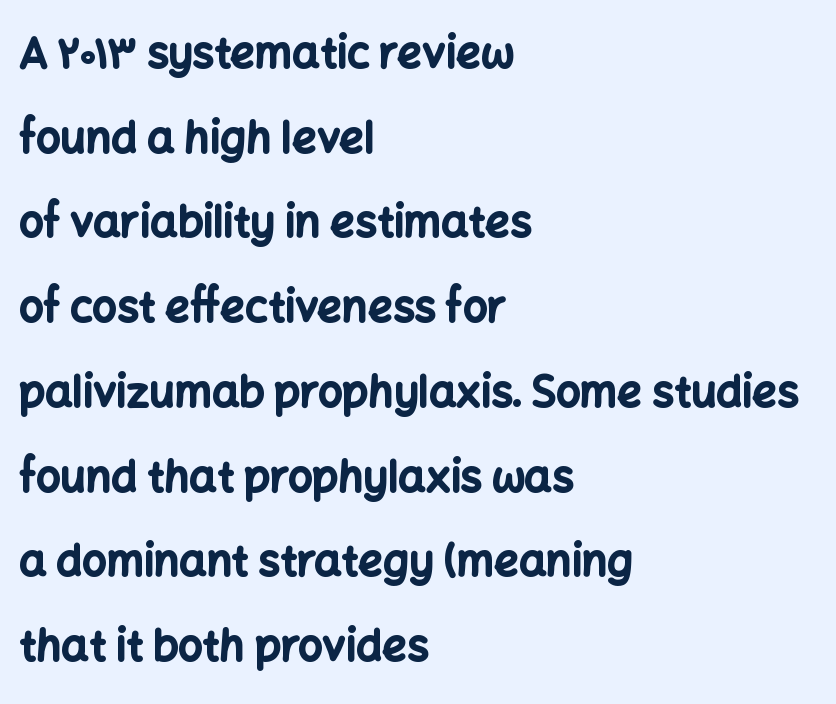
Q: Is the text bold? A: Yes.
Q: Is the text italic (slanted)? A: No, it is upright.
Q: Is the typeface a serif or a sans-serif typeface? A: Sans-serif.
Q: Is the text underlined? A: No.
Q: How is the paragraph aligned? A: Left-aligned.
Q: Is the spacing between letters normal or unusually wide? A: Normal.
Q: Is the spacing between lines tight, normal or loose? A: Loose.
Q: Width (condensed, normal, or wide)? A: Normal.
Q: Stroke contrast? A: Low.
Q: x-height? A: Medium.
Q: Monospaced? A: No.
